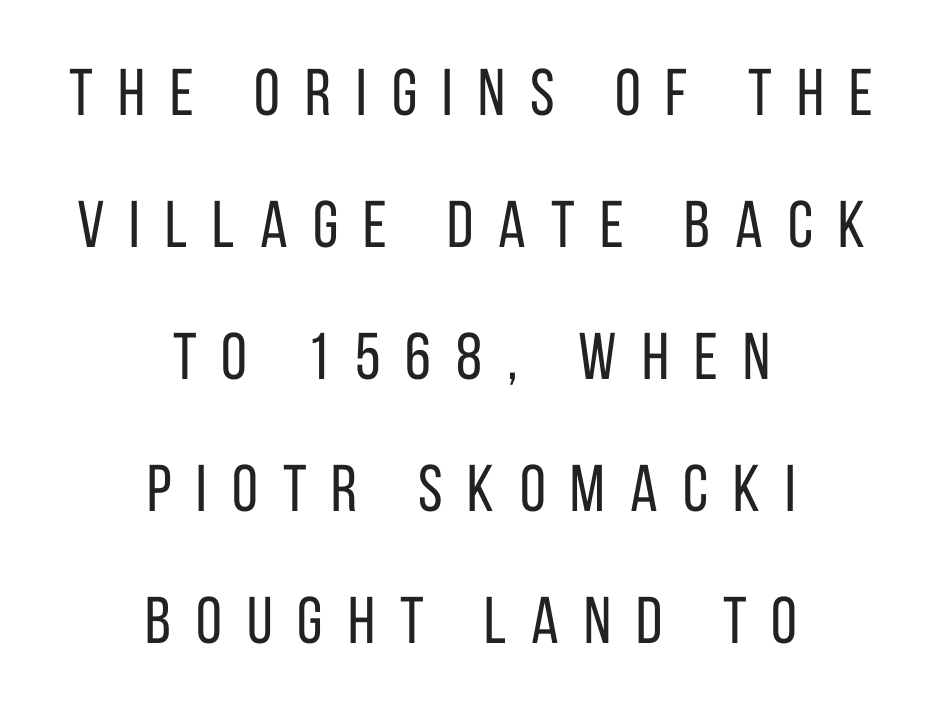
Q: Is the text bold? A: No.
Q: Is the text italic (slanted)? A: No, it is upright.
Q: Is the typeface a serif or a sans-serif typeface? A: Sans-serif.
Q: Is the text underlined? A: No.
Q: How is the paragraph aligned? A: Centered.
Q: Is the spacing between letters normal or unusually wide? A: Unusually wide.
Q: Is the spacing between lines tight, normal or loose? A: Loose.
Q: Width (condensed, normal, or wide)? A: Condensed.
Q: Stroke contrast? A: Low.
Q: x-height? A: Large.
Q: Monospaced? A: No.
